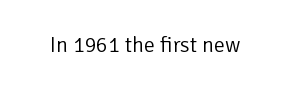
Q: Is the text bold? A: No.
Q: Is the text italic (slanted)? A: No, it is upright.
Q: Is the text underlined? A: No.
Q: Is the spacing between letters normal or unusually wide? A: Normal.
